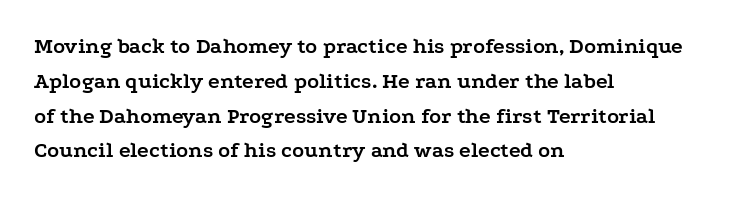
{"italic": "no", "bold": "yes", "underline": "no", "align": "left", "line_spacing": "normal", "line_spacing_ratio": 1.58, "letter_spacing": "normal", "letter_spacing_em": 0.0, "glyph_px": 22}
